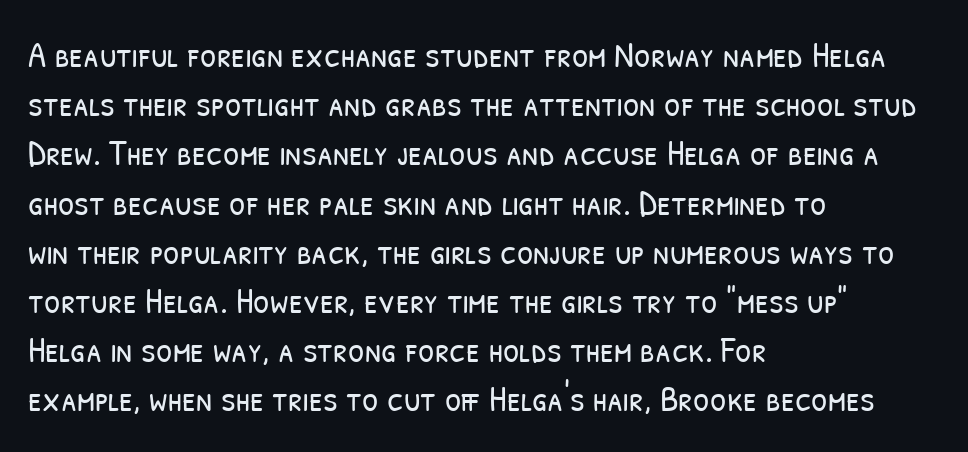
This rendering features lettering with no underline. Between one letter and the next there's only the usual sliver of space. Proportional: the letters do not fall into vertical columns. Vertical stems look standard width or narrower in stroke. Students, observe: this is what conventionally led text looks like.
